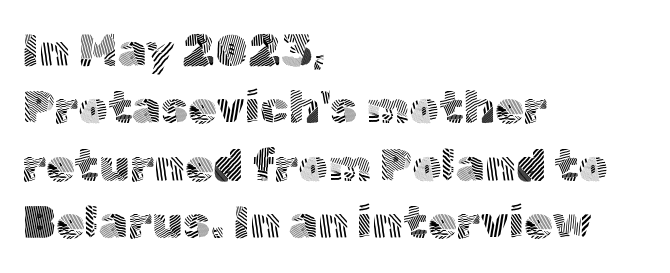
{"serif": "no", "italic": "no", "bold": "no", "weight": "light", "width": "normal", "x_height": "medium", "monospaced": "no", "underline": "no", "align": "left", "line_spacing": "normal", "line_spacing_ratio": 1.25, "letter_spacing": "normal", "letter_spacing_em": 0.0, "glyph_px": 46}
